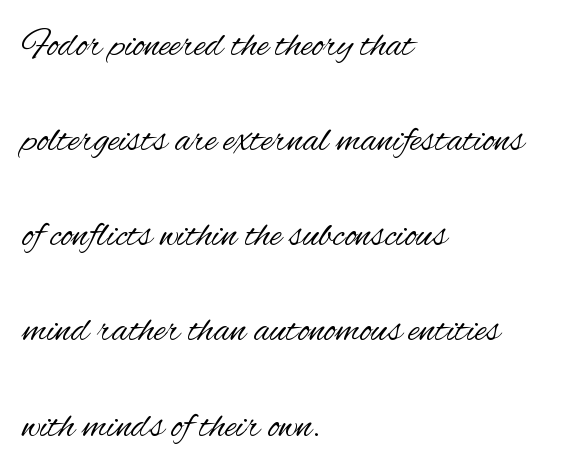
{"serif": "no", "bold": "no", "weight": "regular", "width": "condensed", "stroke_contrast": "medium", "x_height": "small", "monospaced": "no", "underline": "no", "align": "left", "line_spacing": "loose", "line_spacing_ratio": 2.44, "letter_spacing": "normal", "letter_spacing_em": 0.0, "glyph_px": 39}
